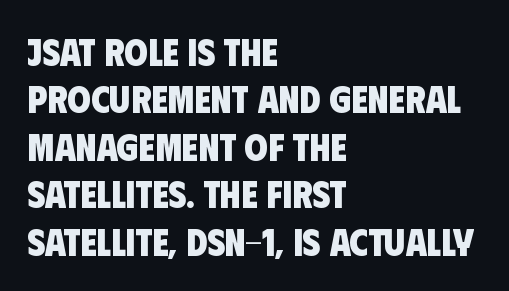
Q: Is the text bold? A: Yes.
Q: Is the typeface a serif or a sans-serif typeface? A: Sans-serif.
Q: Is the text underlined? A: No.
Q: How is the paragraph aligned? A: Left-aligned.
Q: Is the spacing between letters normal or unusually wide? A: Normal.
Q: Is the spacing between lines tight, normal or loose? A: Normal.
Q: Width (condensed, normal, or wide)? A: Condensed.
Q: Stroke contrast? A: Low.
Q: x-height? A: Large.
Q: Monospaced? A: No.
